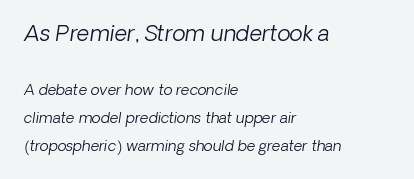
The letterforms sit at book weight or below. Glyph-to-glyph distance matches everyday printed text. A typesetter would mark this as italic. The rendering anchors every line to the left-hand side. The initial chunk of copy outweighs the following chunk in type size.
